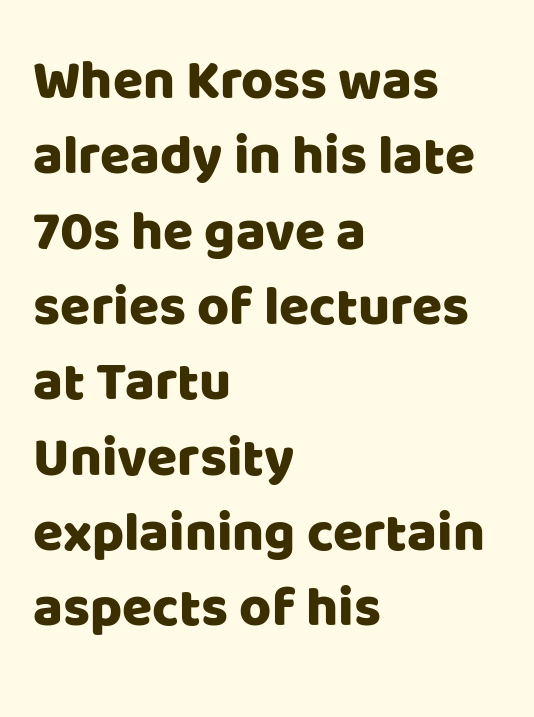
Alignment: flush left. The letterforms sit shoulder to shoulder at normal distance. This is roman type, the default non-slanted kind. A typesetter would call this proportional, since set widths differ per character.
